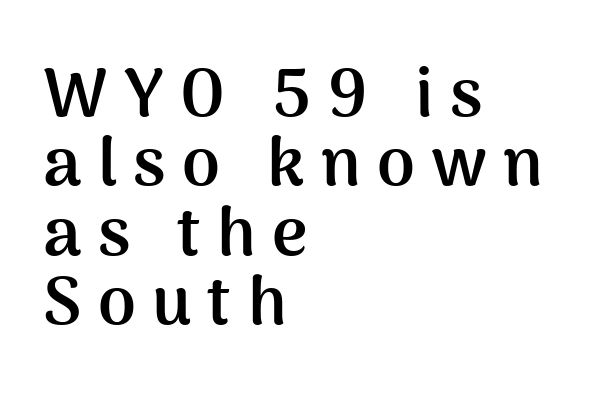
Q: Is the text bold? A: Yes.
Q: Is the text italic (slanted)? A: No, it is upright.
Q: Is the typeface a serif or a sans-serif typeface? A: Sans-serif.
Q: Is the text underlined? A: No.
Q: How is the paragraph aligned? A: Left-aligned.
Q: Is the spacing between letters normal or unusually wide? A: Unusually wide.
Q: Is the spacing between lines tight, normal or loose? A: Tight.
Q: Width (condensed, normal, or wide)? A: Normal.
Q: Stroke contrast? A: Medium.
Q: x-height? A: Medium.
Q: Monospaced? A: No.
